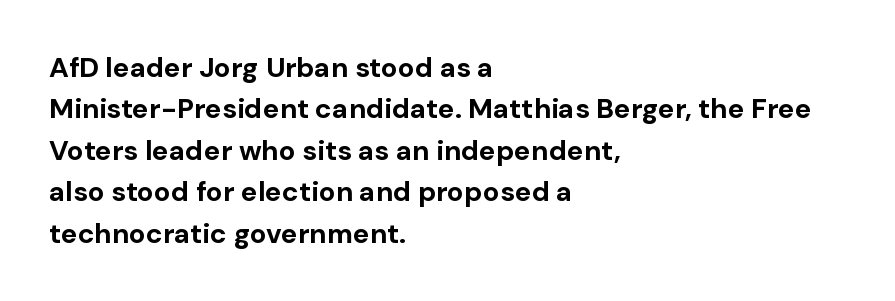
The rendering uses natural spacing where letterforms have individual widths. The leading is moderate, giving the passage an even texture. Does extra space separate the letters? No, they use regular spacing. The letters carry no serifs — their stems end cleanly without finishing strokes. Casual observation: everything's shoved over to the left. Tall strokes in this sample are plumb rather than angled.
